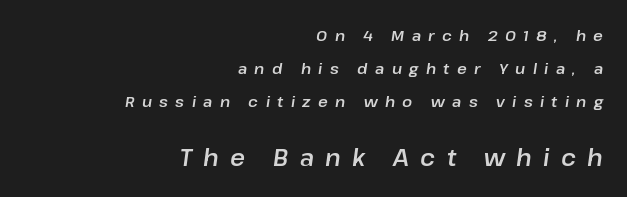
Q: Is the text italic (slanted)? A: Yes, it leans right by about 8 degrees.
Q: Is the text underlined? A: No.
Q: How is the paragraph aligned? A: Right-aligned.
Q: Is the spacing between letters normal or unusually wide? A: Unusually wide.
Q: Is the spacing between lines tight, normal or loose? A: Loose.
Q: Which block of text is set in a larger size, the first (top) or the second (bottom)? A: The second (bottom) one.
